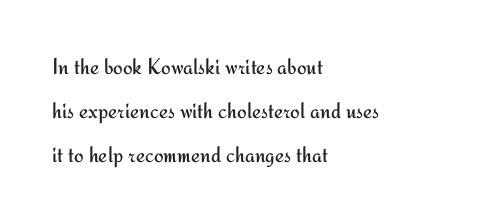
Q: Is the text bold? A: No.
Q: Is the text italic (slanted)? A: No, it is upright.
Q: Is the text underlined? A: No.
Q: How is the paragraph aligned? A: Left-aligned.
Q: Is the spacing between letters normal or unusually wide? A: Normal.
Q: Is the spacing between lines tight, normal or loose? A: Loose.
